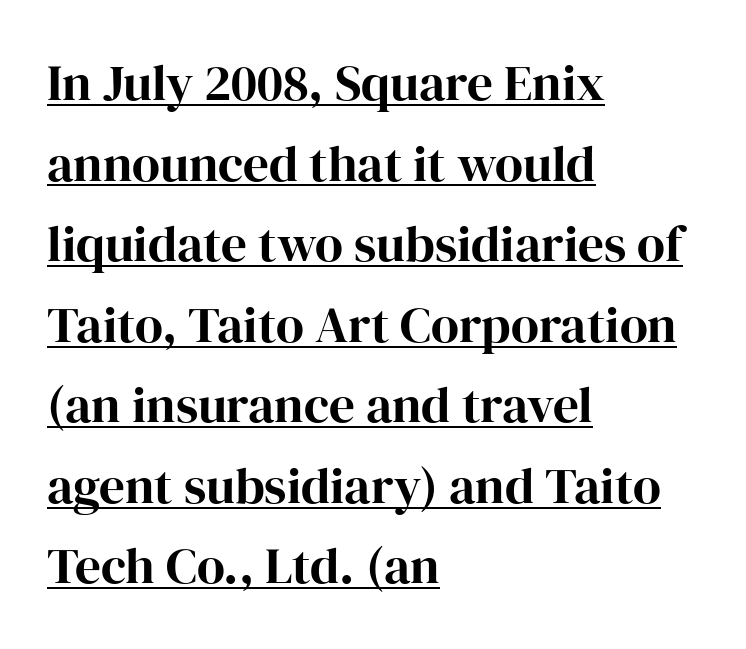
The image shows 51 px serif type, upright; set left-aligned, normal line spacing (1.58x), normal letter spacing, underlined; high stroke contrast and a medium x-height.
